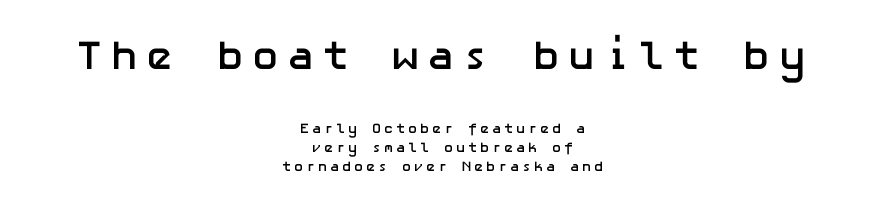
The image shows 41 px semibold sans-serif type, upright; set centered, normal line spacing (1.33x), not underlined; the first (top) block is 2.93x larger; low stroke contrast and a medium x-height.
